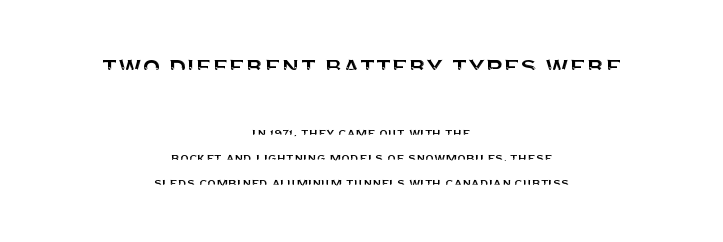
The letters stand straight up with perfectly vertical stems. Line starts and ends both wander, symmetrically. Descender tails drop into unmarked territory. Spacing verdict: proportional, widths tailored to each character.
